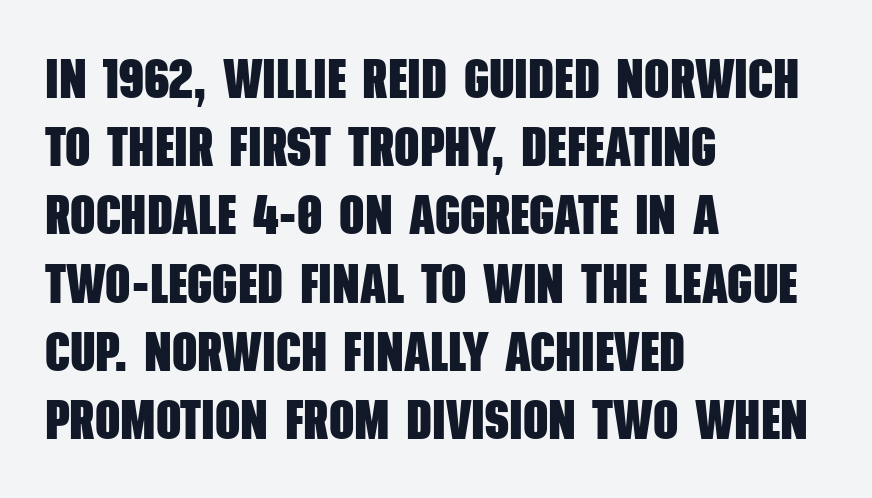
Q: Is the text bold? A: Yes.
Q: Is the typeface a serif or a sans-serif typeface? A: Sans-serif.
Q: Is the text underlined? A: No.
Q: How is the paragraph aligned? A: Left-aligned.
Q: Is the spacing between letters normal or unusually wide? A: Normal.
Q: Width (condensed, normal, or wide)? A: Condensed.
Q: Stroke contrast? A: Low.
Q: x-height? A: Large.
Q: Monospaced? A: No.
